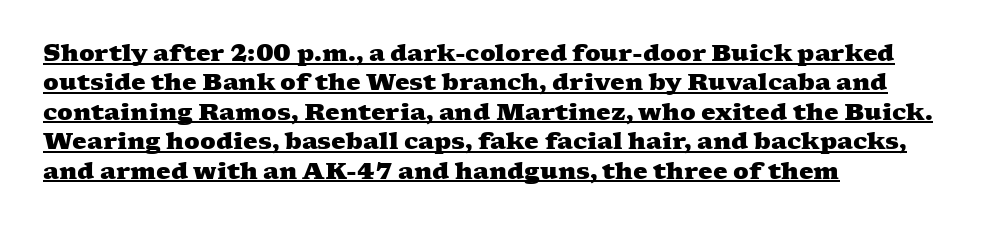
Q: Is the text bold? A: Yes.
Q: Is the text underlined? A: Yes.
Q: How is the paragraph aligned? A: Left-aligned.
Q: Is the spacing between letters normal or unusually wide? A: Normal.
Q: Is the spacing between lines tight, normal or loose? A: Normal.
